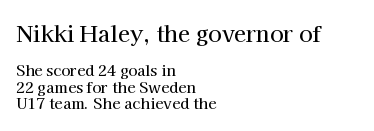
{"italic": "no", "underline": "no", "align": "left", "line_spacing": "tight", "line_spacing_ratio": 1.11, "letter_spacing": "normal", "letter_spacing_em": 0.0, "larger_block": "first", "size_ratio": 1.47, "glyph_px": 22}
